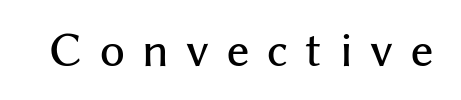
The passage shown is typed in a proportional face where columns would drift. Type style note: lacks serifs. The strip under each line holds only bare page. Ascenders rise straight up at ninety degrees.
